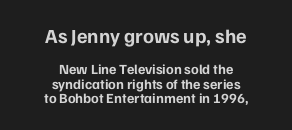
Reading top to bottom, the characters get smaller at the block break. Tracking here is standard; glyphs follow each other at the usual distance. Unmarked baselines from the first word to the last. Each glyph is drawn with heavy, bold strokes. This sample uses an upright cut, with every glyph sitting square on the baseline.
